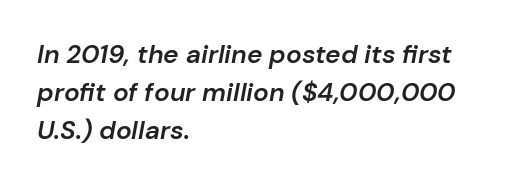
{"italic": "yes", "lean": "right", "slant_degrees": 10, "bold": "semi", "underline": "no", "align": "left", "line_spacing": "normal", "line_spacing_ratio": 1.47, "letter_spacing": "normal", "letter_spacing_em": 0.0, "glyph_px": 26}
